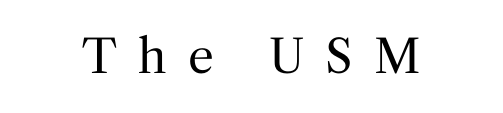
{"serif": "yes", "italic": "no", "bold": "no", "weight": "regular", "width": "normal", "stroke_contrast": "medium", "x_height": "medium", "monospaced": "no", "underline": "no", "letter_spacing": "wide", "letter_spacing_em": 0.46, "glyph_px": 46}
